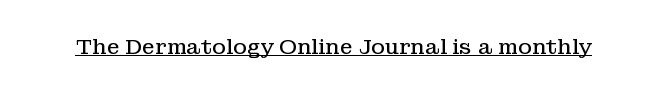
The image shows 21 px text type, upright; set normal letter spacing, underlined.
